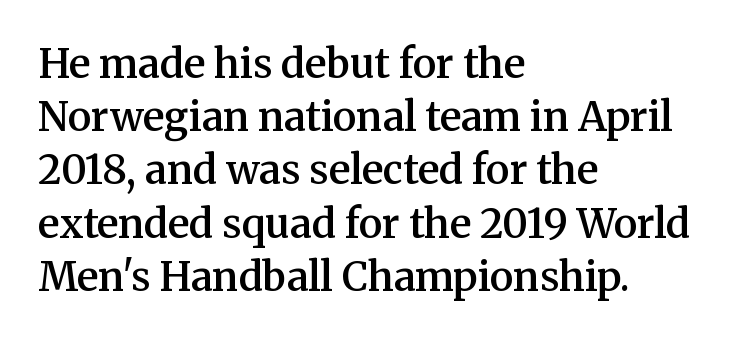
{"serif": "yes", "italic": "no", "bold": "semi", "weight": "semibold", "width": "normal", "stroke_contrast": "medium", "x_height": "medium", "monospaced": "no", "underline": "no", "align": "left", "line_spacing": "normal", "line_spacing_ratio": 1.33, "letter_spacing": "normal", "letter_spacing_em": 0.0, "glyph_px": 40}
